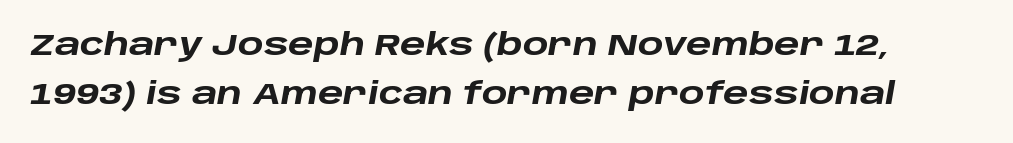
Line spacing here is normal. Glance below the letters and you will spot only blank space. Does the lettering tilt? It does — this is italic. The sample has been set heavy, in full bold. Look at the tracking — it's just the regular setting, nothing added. This sample has the flowing, uneven cadence of proportional lettering.
